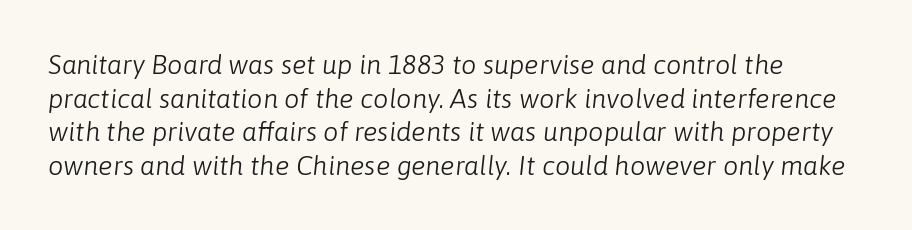
Students, note that the glyphs here touch the page at normal intervals. Summary of vertical rhythm: regular, with standard interline spacing. In terms of posture, this sample is oblique. Beneath every word, the page is bare.
